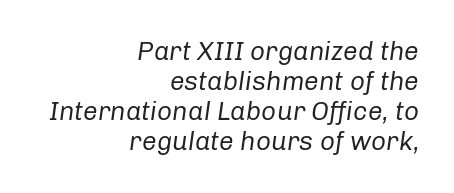
{"italic": "yes", "lean": "right", "slant_degrees": 8, "bold": "no", "underline": "no", "align": "right", "line_spacing_ratio": 1.16, "letter_spacing": "normal", "letter_spacing_em": 0.0, "glyph_px": 26}
